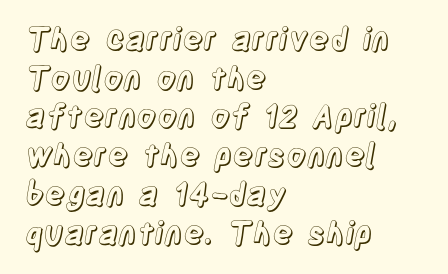
The image shows 31 px condensed type; set left-aligned, normal line spacing (1.25x), normal letter spacing, not underlined; a large x-height.
